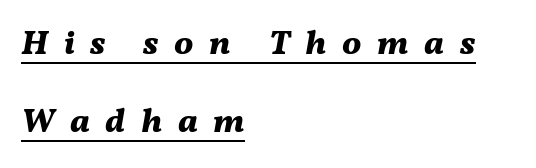
{"italic": "yes", "lean": "right", "slant_degrees": 11, "bold": "yes", "weight": "bold", "width": "normal", "stroke_contrast": "medium", "x_height": "medium", "monospaced": "no", "underline": "yes", "align": "left", "line_spacing": "loose", "line_spacing_ratio": 2.28, "letter_spacing": "wide", "letter_spacing_em": 0.46, "glyph_px": 34}
